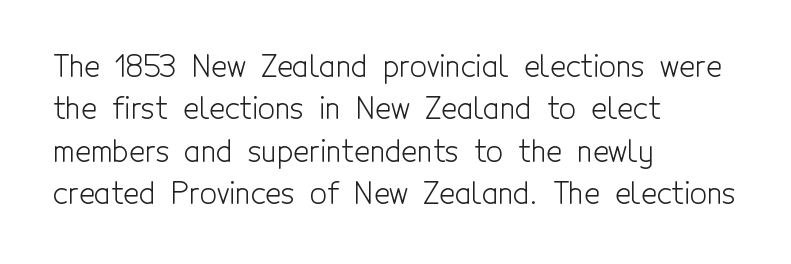
Q: Is the text bold? A: No.
Q: Is the text italic (slanted)? A: No, it is upright.
Q: Is the typeface a serif or a sans-serif typeface? A: Sans-serif.
Q: Is the text underlined? A: No.
Q: How is the paragraph aligned? A: Left-aligned.
Q: Is the spacing between letters normal or unusually wide? A: Normal.
Q: Is the spacing between lines tight, normal or loose? A: Normal.
Q: Width (condensed, normal, or wide)? A: Condensed.
Q: x-height? A: Medium.
Q: Monospaced? A: No.
